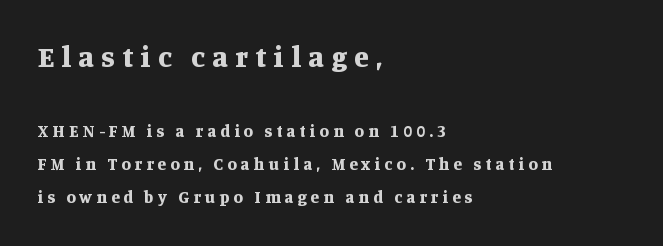
The image shows 30 px bold serif type, upright; set left-aligned, loose line spacing (1.96x), unusually wide letter spacing (+0.25 em), not underlined; the first (top) block is 1.76x larger; medium stroke contrast and a large x-height.
